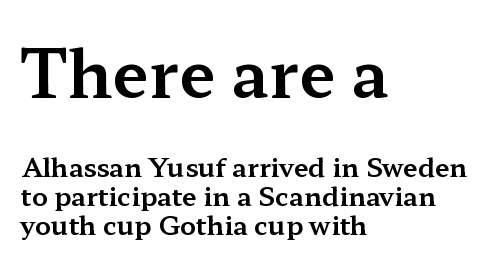
{"serif": "yes", "italic": "no", "width": "wide", "stroke_contrast": "medium", "x_height": "medium", "monospaced": "no", "underline": "no", "align": "left", "line_spacing": "tight", "line_spacing_ratio": 1.1, "letter_spacing": "normal", "letter_spacing_em": 0.0, "larger_block": "first", "size_ratio": 2.54, "glyph_px": 66}
